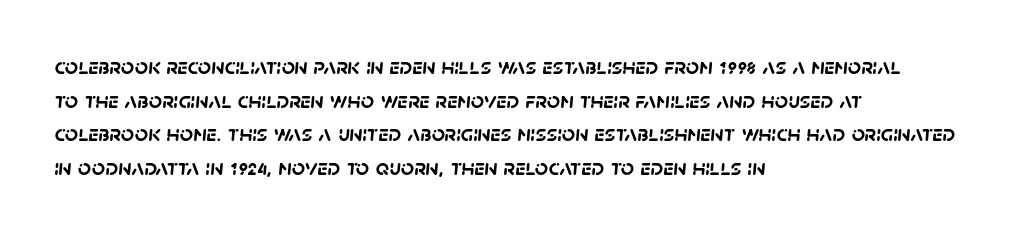
The vertical gap from one line to the next is medium. You could call the tracking neutral — neither tight nor loose. Its strokes are broad and dark, the hallmark of bold type. Only glyphs here, with clear space below each row.
